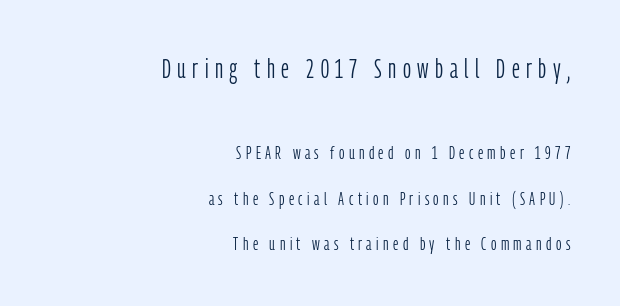
The image shows 28 px light, condensed sans-serif type, upright; set right-aligned, loose line spacing (2.41x), unusually wide letter spacing (+0.23 em), not underlined; the first (top) block is 1.47x larger; low stroke contrast and a medium x-height.
